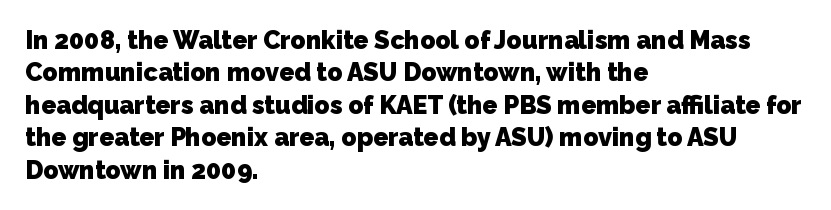
The image shows 25 px bold type; set left-aligned, normal line spacing (1.3x), normal letter spacing, not underlined.
